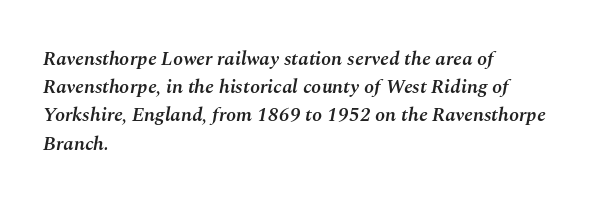
Q: Is the text bold? A: Semi-bold.
Q: Is the text italic (slanted)? A: Yes, it leans right by about 10 degrees.
Q: Is the text underlined? A: No.
Q: How is the paragraph aligned? A: Left-aligned.
Q: Is the spacing between letters normal or unusually wide? A: Normal.
Q: Is the spacing between lines tight, normal or loose? A: Normal.
